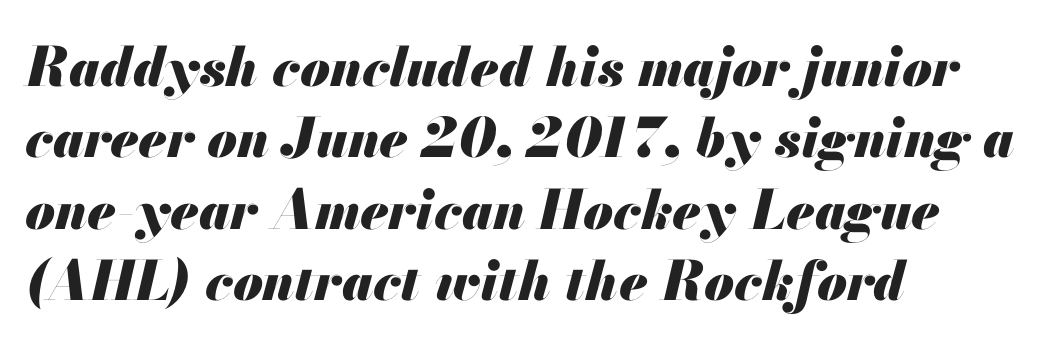
Q: Is the text bold? A: Yes.
Q: Is the text italic (slanted)? A: Yes, it leans right by about 13 degrees.
Q: Is the text underlined? A: No.
Q: How is the paragraph aligned? A: Left-aligned.
Q: Is the spacing between letters normal or unusually wide? A: Normal.
Q: Is the spacing between lines tight, normal or loose? A: Normal.
Q: Width (condensed, normal, or wide)? A: Normal.
Q: Stroke contrast? A: Medium.
Q: x-height? A: Small.
Q: Monospaced? A: No.
